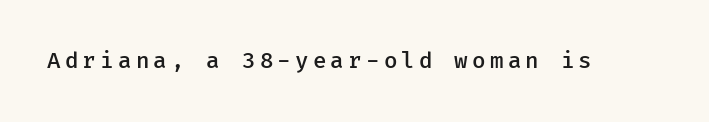
{"italic": "no", "bold": "semi", "underline": "no", "glyph_px": 22}
